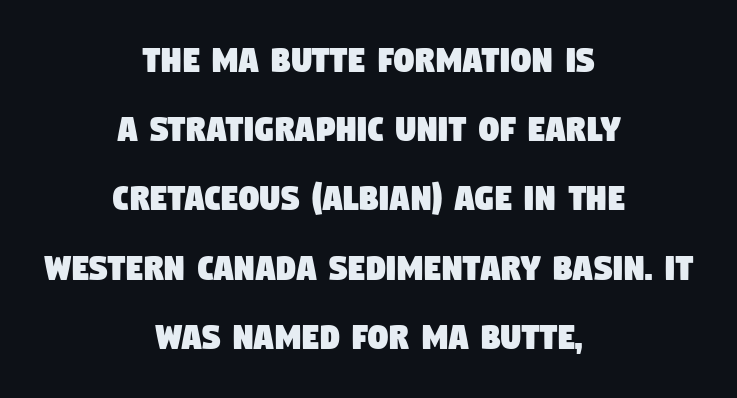
These lines are centered, leaving both edges ragged. You can tell from the bare stems that sans-serif type was used. Default kerning and tracking; the words read as compact shapes. Note the varied advance widths — an 'i' is clearly narrower than an 'm'. The foot of each line stays bare and open.
